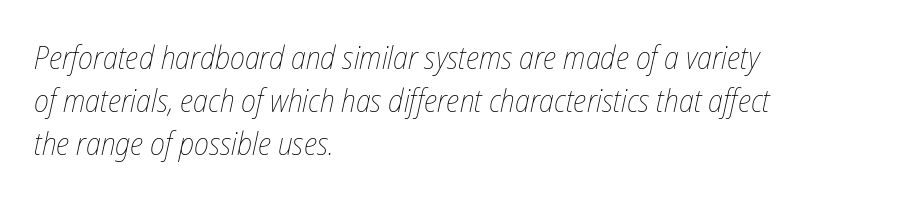
Q: Is the text bold? A: No.
Q: Is the text italic (slanted)? A: Yes, it leans right by about 12 degrees.
Q: Is the text underlined? A: No.
Q: How is the paragraph aligned? A: Left-aligned.
Q: Is the spacing between letters normal or unusually wide? A: Normal.
Q: Is the spacing between lines tight, normal or loose? A: Normal.
Q: Width (condensed, normal, or wide)? A: Condensed.
Q: Stroke contrast? A: Low.
Q: x-height? A: Medium.
Q: Monospaced? A: No.
